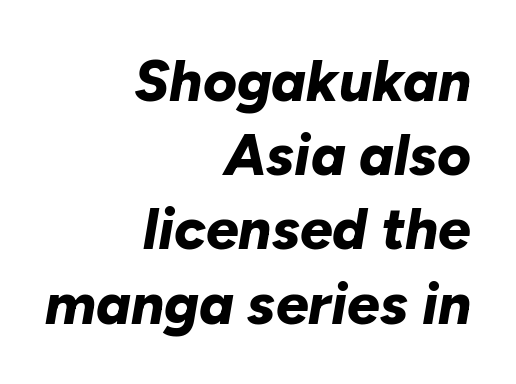
I'd describe the lettering as bold — thick and assertive. The letters are slanted; this is an italic face. Rows of type keep a routine distance in the vertical direction. The compositor pushed each line to the right boundary.
